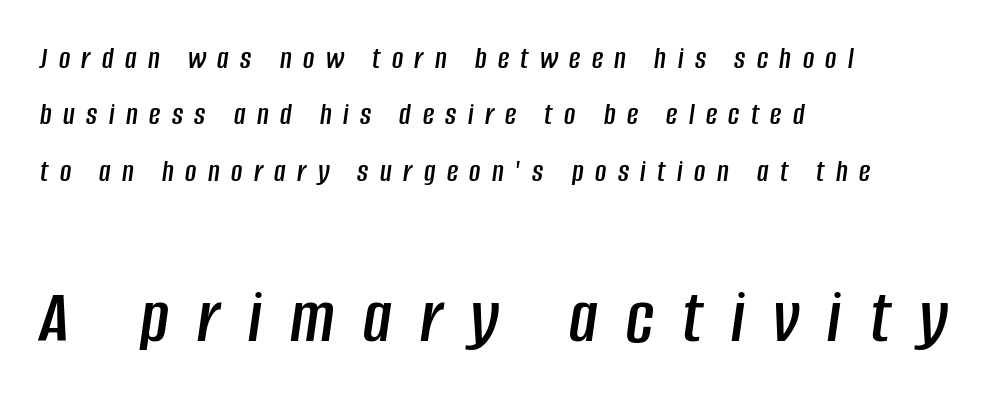
{"italic": "yes", "lean": "right", "slant_degrees": 8, "width": "condensed", "stroke_contrast": "low", "x_height": "large", "monospaced": "no", "underline": "no", "align": "left", "line_spacing_ratio": 1.82, "letter_spacing": "wide", "letter_spacing_em": 0.37, "larger_block": "second", "size_ratio": 2.48, "glyph_px": 77}
